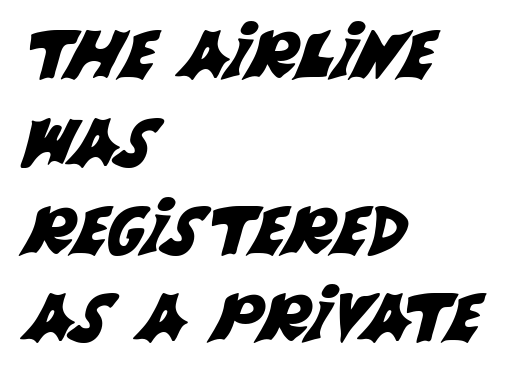
A normal amount of white space separates one row of letters from the next. Underlining? Definitely not there. Here the glyphs are tracked normally, forming tight word shapes. Grotesque or geometric, the face here clearly has no serifs. Varying glyph widths throughout — classic text-font behaviour. Reading down the block, your eye returns to a fixed left position each line.
